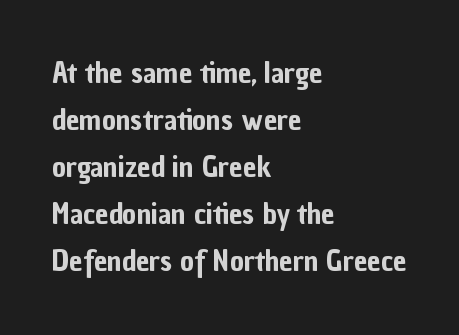
{"serif": "no", "italic": "no", "width": "condensed", "stroke_contrast": "low", "x_height": "medium", "monospaced": "no", "underline": "no", "align": "left", "line_spacing": "normal", "line_spacing_ratio": 1.57, "letter_spacing": "normal", "letter_spacing_em": 0.0, "glyph_px": 30}
